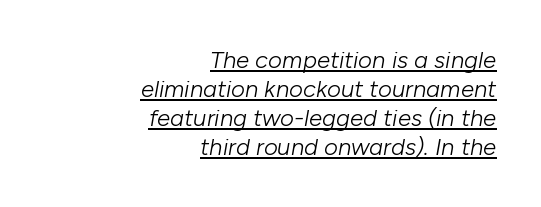
The image shows 24 px text type, italic (leaning right); set right-aligned, line spacing 1.21x, normal letter spacing, underlined.
